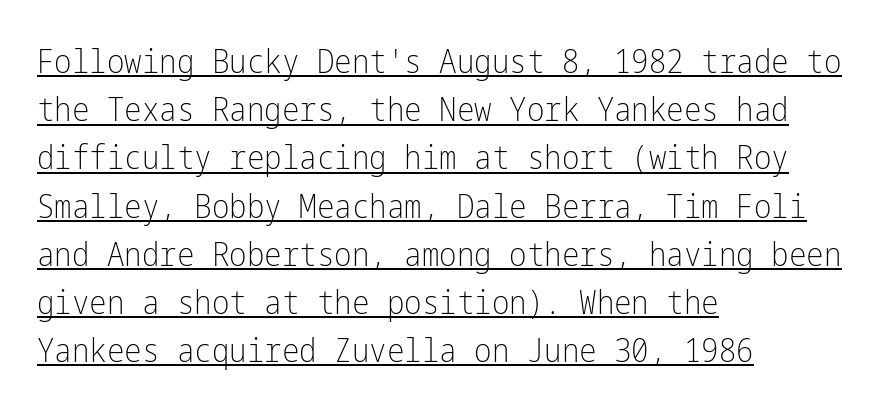
The image shows 33 px light, condensed sans-serif type, upright; set left-aligned, normal line spacing (1.46x), normal letter spacing, underlined; low stroke contrast and a medium x-height.
